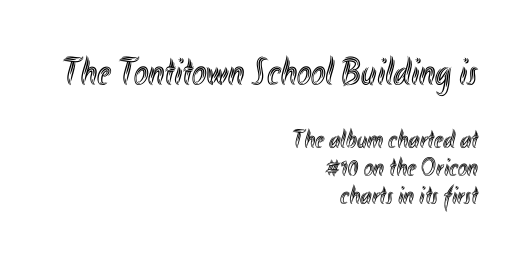
Q: Is the text italic (slanted)? A: Yes.
Q: Is the text underlined? A: No.
Q: How is the paragraph aligned? A: Right-aligned.
Q: Is the spacing between letters normal or unusually wide? A: Normal.
Q: Is the spacing between lines tight, normal or loose? A: Tight.
Q: Which block of text is set in a larger size, the first (top) or the second (bottom)? A: The first (top) one.
Q: Width (condensed, normal, or wide)? A: Condensed.
Q: x-height? A: Small.
Q: Monospaced? A: No.
